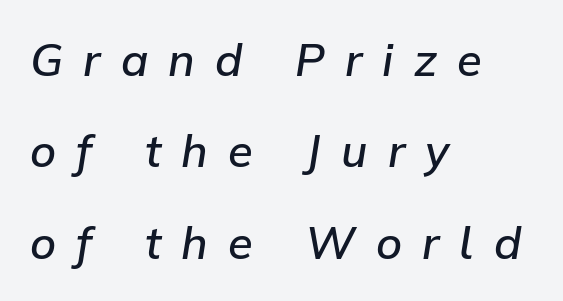
The image shows 45 px semibold type, italic (leaning right); set left-aligned, loose line spacing (2.03x), unusually wide letter spacing (+0.45 em), not underlined; low stroke contrast and a medium x-height.
